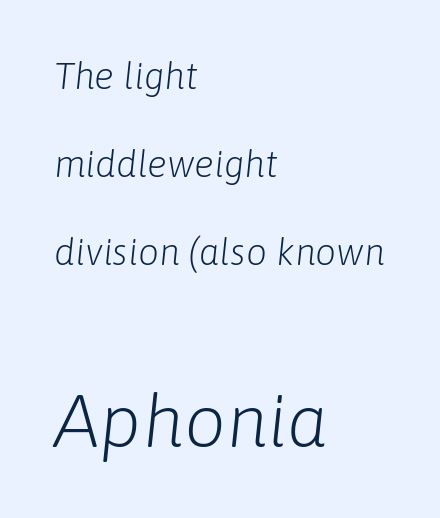
The passage shown is typed in a proportional face where columns would drift. One glance says open: line gaps are wider than usual. Does the copy run flush right? No — it runs flush left. The characters are drawn with everyday or finer stroke widths. Has an underline been added? It has not.
